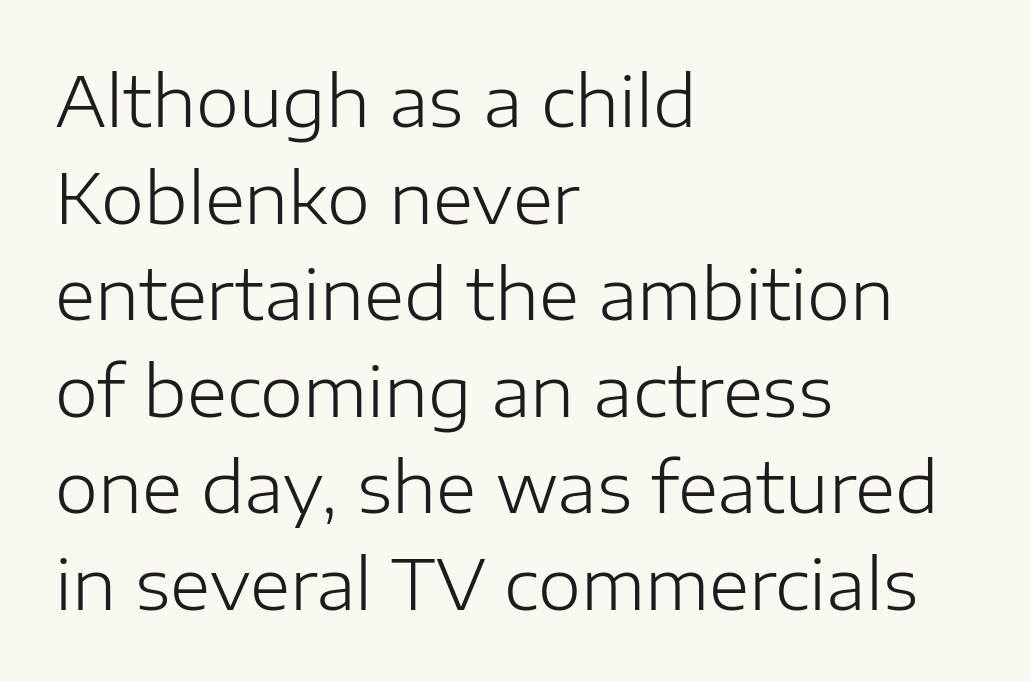
The passage shown is typed in a proportional face where columns would drift. Line spacing here is normal. This rendering uses left alignment, leaving the right contour irregular. Nothing sits at the stroke ends, so this counts as sans-serif.
